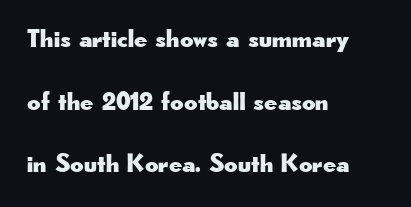
The image shows 26 px text type, upright; set left-aligned, loose line spacing (2.41x), normal letter spacing, not underlined.
